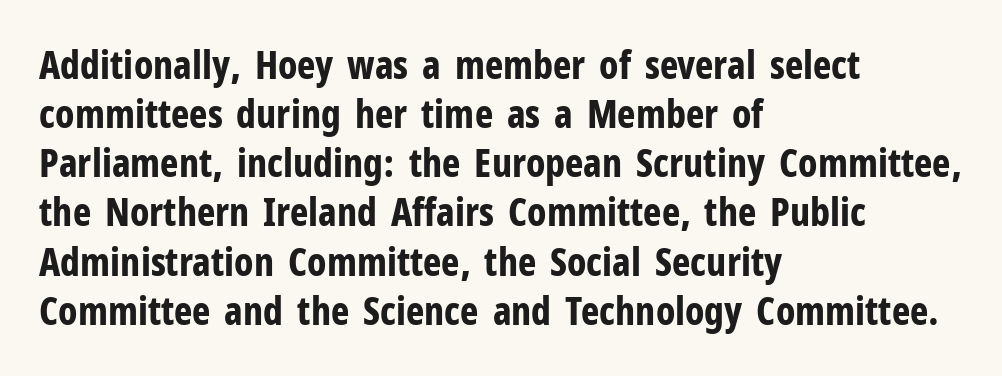
Reading down the block, your eye returns to a fixed left position each line. Check under the words: just untouched page. Here the designer chose a conventional face with non-uniform glyph widths. Strokes here are thick enough to call this a true bold. Does the leading feel generous? No, just average. Serifs: no, the terminals of the letterforms are clean.
